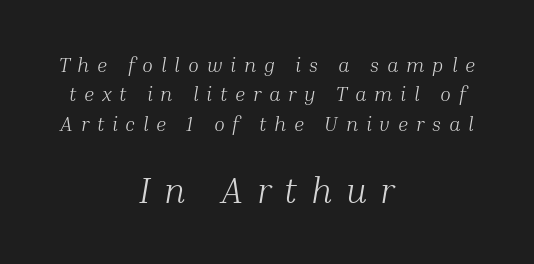
Horizontally, the lines are justified to the midpoint only. Inter-character spacing is expanded well beyond the font's built-in metrics. The letters carry serifs — small finishing strokes at the ends of their stems. Leading matches the norm, producing a regular column.
